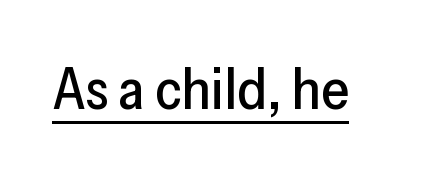
The image shows 57 px sans-serif type, upright; set normal letter spacing, underlined; low stroke contrast and a medium x-height.
